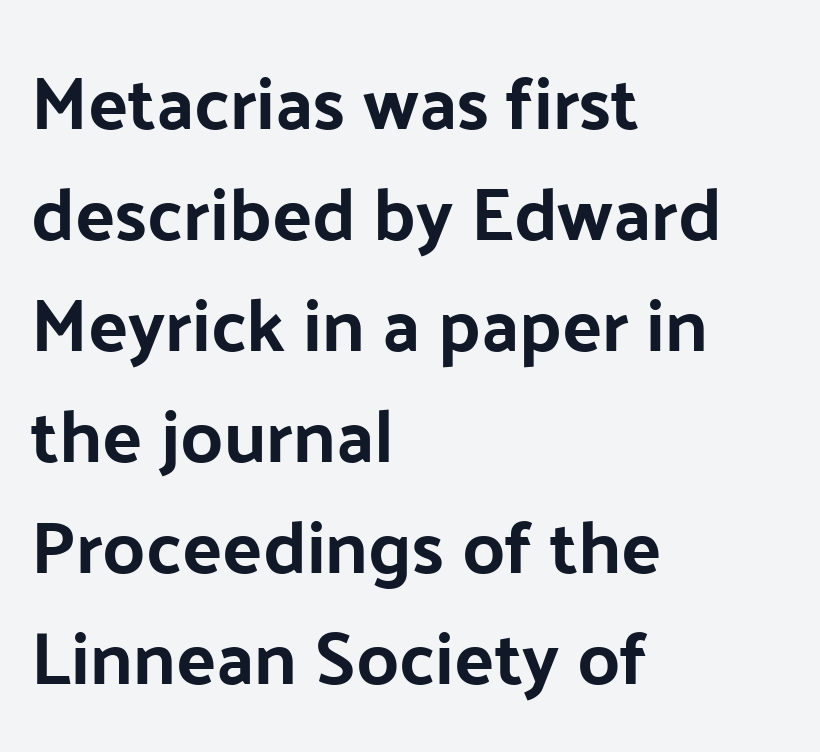
Q: Is the text italic (slanted)? A: No, it is upright.
Q: Is the typeface a serif or a sans-serif typeface? A: Sans-serif.
Q: Is the text underlined? A: No.
Q: How is the paragraph aligned? A: Left-aligned.
Q: Is the spacing between letters normal or unusually wide? A: Normal.
Q: Is the spacing between lines tight, normal or loose? A: Normal.
Q: Width (condensed, normal, or wide)? A: Normal.
Q: Stroke contrast? A: Low.
Q: x-height? A: Medium.
Q: Monospaced? A: No.
